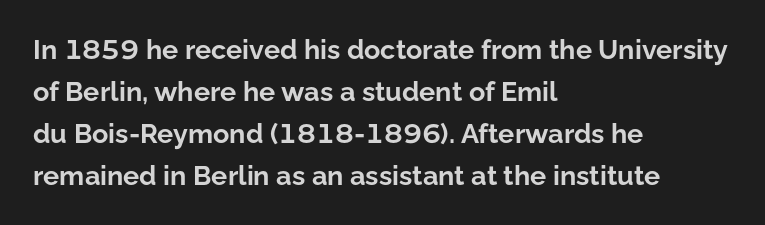
The face used here has the dense, thick strokes of a bold. Students, observe: this is what conventionally led text looks like. Notice how the stems are strictly vertical — no italics here. The setting favours the left margin, as ordinary paragraphs usually do.
